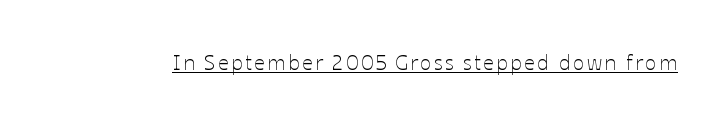
Q: Is the text bold? A: No.
Q: Is the text italic (slanted)? A: No, it is upright.
Q: Is the text underlined? A: Yes.
